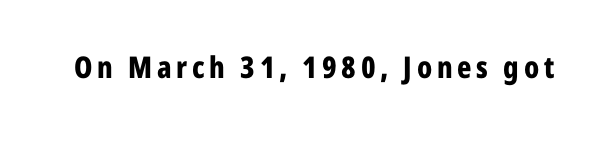
Q: Is the text bold? A: Yes.
Q: Is the text italic (slanted)? A: No, it is upright.
Q: Is the typeface a serif or a sans-serif typeface? A: Sans-serif.
Q: Is the text underlined? A: No.
Q: Width (condensed, normal, or wide)? A: Condensed.
Q: Stroke contrast? A: Low.
Q: x-height? A: Medium.
Q: Monospaced? A: No.
